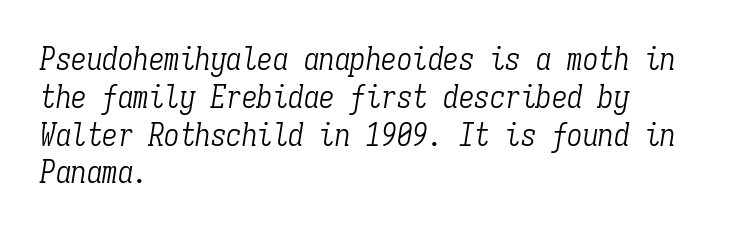
Q: Is the text bold? A: No.
Q: Is the text italic (slanted)? A: Yes, it leans right by about 9 degrees.
Q: Is the typeface a serif or a sans-serif typeface? A: Serif.
Q: Is the text underlined? A: No.
Q: How is the paragraph aligned? A: Left-aligned.
Q: Is the spacing between letters normal or unusually wide? A: Normal.
Q: Width (condensed, normal, or wide)? A: Condensed.
Q: Stroke contrast? A: Low.
Q: x-height? A: Medium.
Q: Monospaced? A: Yes.
